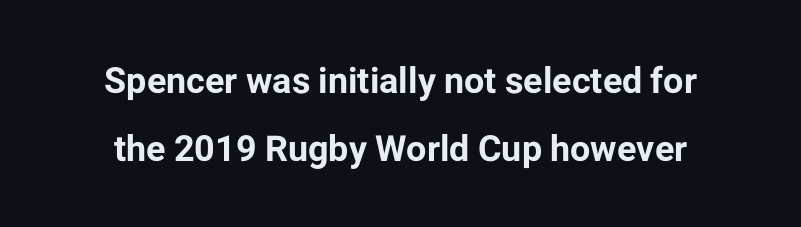
Posture: vertical. Standard letterfit; no display-style spreading of the glyphs. Note: no serifs on the glyphs. Type without underlining. Varying glyph widths throughout — classic text-font behaviour. These lines carry a lot of weight — the face is fully bold.
